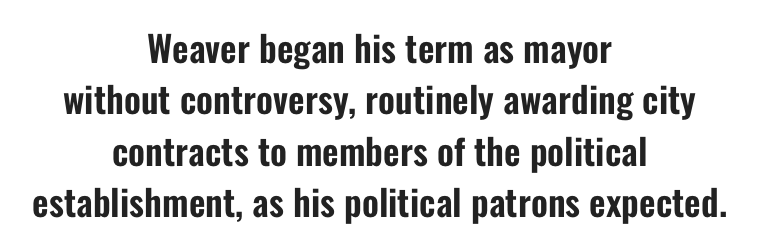
The image shows 36 px condensed sans-serif type, upright; set centered, normal line spacing (1.43x), normal letter spacing, not underlined; low stroke contrast and a medium x-height.
